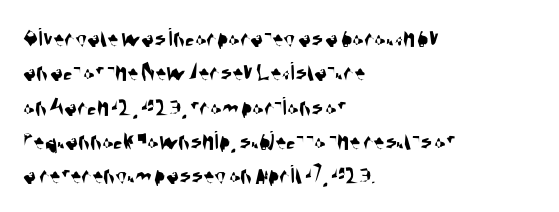
Q: Is the text underlined? A: No.
Q: How is the paragraph aligned? A: Left-aligned.
Q: Is the spacing between letters normal or unusually wide? A: Normal.
Q: Is the spacing between lines tight, normal or loose? A: Normal.
